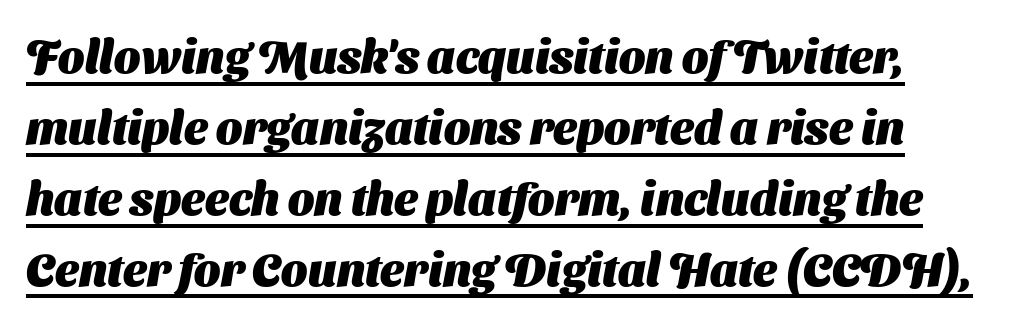
The image shows 46 px heavy sans-serif type; set normal line spacing (1.54x), normal letter spacing, underlined; medium stroke contrast and a medium x-height.
